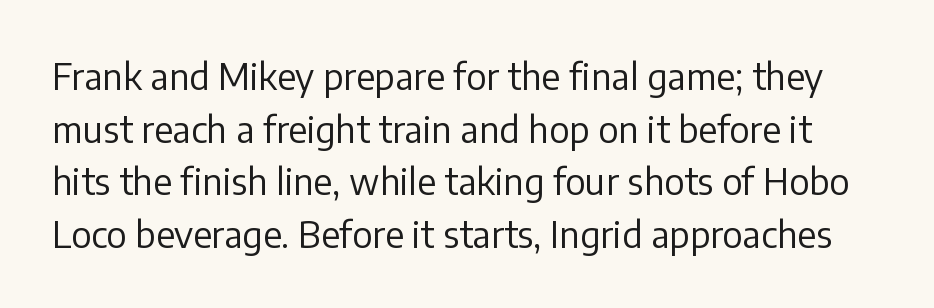
Bare-footed words on every line. Baseline-to-baseline distance is the conventional proportion of letter height. Unbolded letterforms with no extra heft. I'd call this a sans setting — the letters go barefoot. The horizontal fit of the characters is conventional and even.
